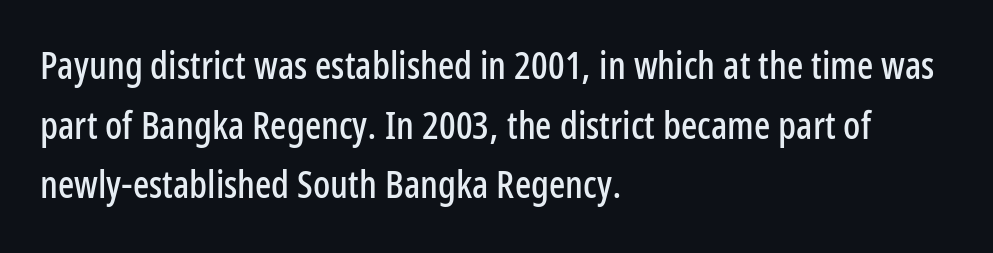
The image shows 38 px condensed sans-serif type, upright; set left-aligned, normal line spacing (1.57x), normal letter spacing, not underlined; low stroke contrast and a medium x-height.
